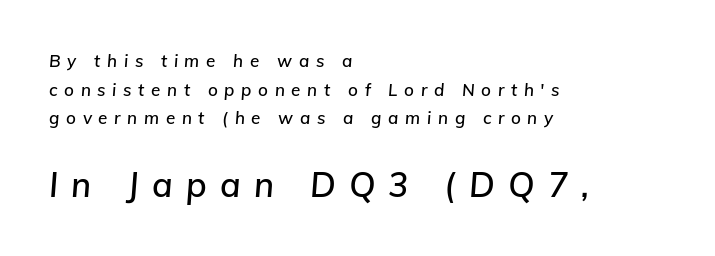
Q: Is the text italic (slanted)? A: Yes, it leans right by about 5 degrees.
Q: Is the text underlined? A: No.
Q: How is the paragraph aligned? A: Left-aligned.
Q: Is the spacing between letters normal or unusually wide? A: Unusually wide.
Q: Is the spacing between lines tight, normal or loose? A: Normal.
Q: Which block of text is set in a larger size, the first (top) or the second (bottom)? A: The second (bottom) one.
Q: Width (condensed, normal, or wide)? A: Normal.
Q: Stroke contrast? A: Low.
Q: x-height? A: Medium.
Q: Monospaced? A: No.
